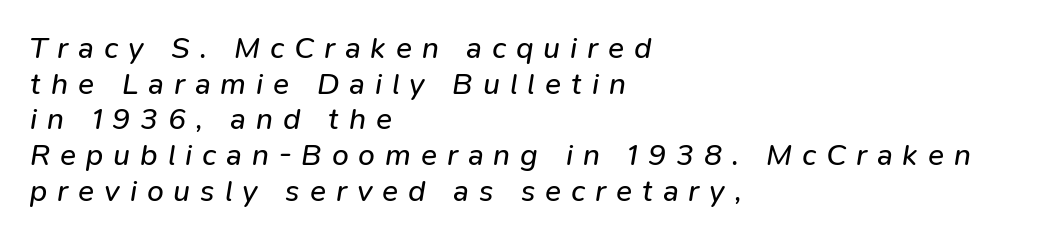
The image shows 30 px regular-weight type, italic (leaning right); set left-aligned, line spacing 1.19x, unusually wide letter spacing (+0.33 em), not underlined; low stroke contrast and a medium x-height.
